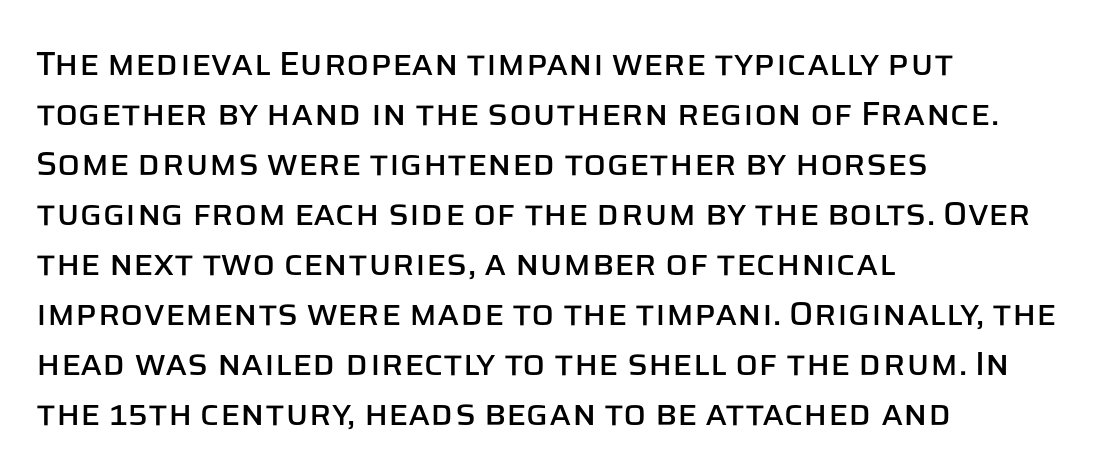
In terms of letterform style, serifs are entirely absent. The rendering anchors every line to the left-hand side. This rendering leaves character spacing at its baseline value. Anything drawn beneath the words? Only blank space. Spacing verdict: proportional, widths tailored to each character. Unlike italic type, these characters show no tilt at all.
